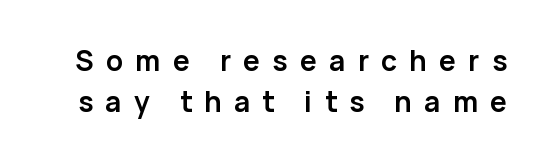
{"serif": "no", "italic": "no", "bold": "yes", "weight": "semibold", "width": "normal", "stroke_contrast": "low", "x_height": "medium", "monospaced": "no", "underline": "no", "line_spacing": "normal", "line_spacing_ratio": 1.46, "letter_spacing": "wide", "letter_spacing_em": 0.44, "glyph_px": 28}
